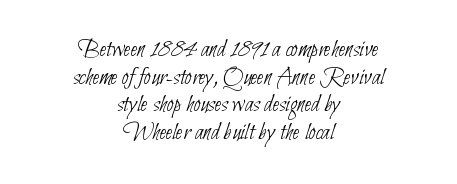
Q: Is the text bold? A: No.
Q: Is the text underlined? A: No.
Q: How is the paragraph aligned? A: Centered.
Q: Is the spacing between letters normal or unusually wide? A: Normal.
Q: Is the spacing between lines tight, normal or loose? A: Tight.
